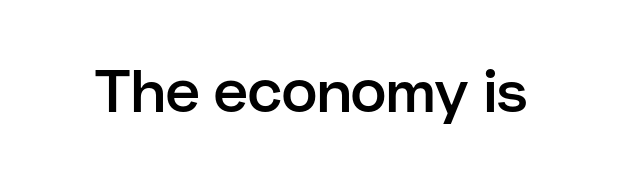
Q: Is the text bold? A: Semi-bold.
Q: Is the text italic (slanted)? A: No, it is upright.
Q: Is the typeface a serif or a sans-serif typeface? A: Sans-serif.
Q: Is the text underlined? A: No.
Q: Is the spacing between letters normal or unusually wide? A: Normal.
Q: Width (condensed, normal, or wide)? A: Normal.
Q: Stroke contrast? A: Low.
Q: x-height? A: Medium.
Q: Monospaced? A: No.
